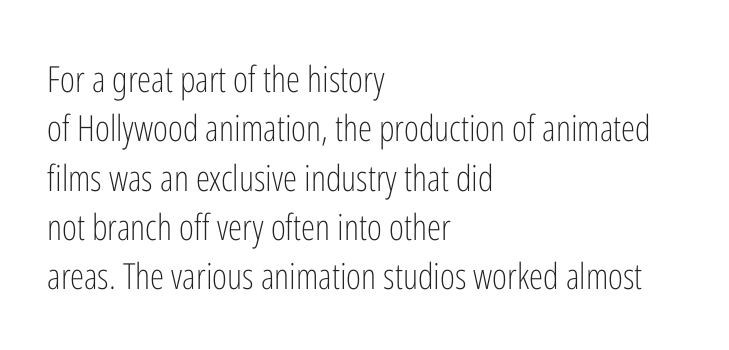
The image shows 36 px light, condensed sans-serif type, upright; set left-aligned, normal line spacing (1.37x), normal letter spacing, not underlined; low stroke contrast and a medium x-height.
